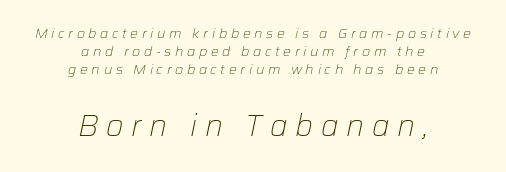
{"italic": "yes", "lean": "right", "slant_degrees": 12, "bold": "no", "weight": "light", "width": "normal", "stroke_contrast": "low", "x_height": "medium", "monospaced": "no", "underline": "no", "align": "center", "line_spacing": "normal", "line_spacing_ratio": 1.3, "letter_spacing": "wide", "letter_spacing_em": 0.26, "larger_block": "second", "size_ratio": 2.14, "glyph_px": 30}
